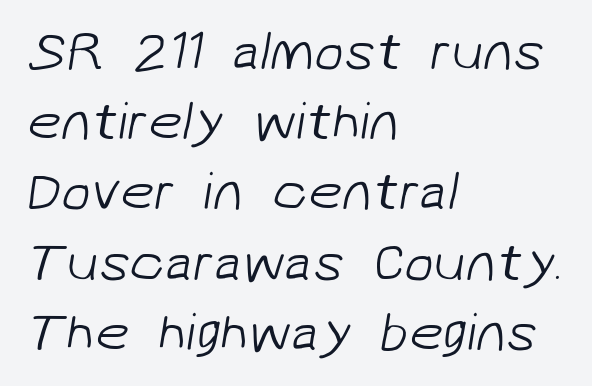
The image shows 54 px light sans-serif type; set left-aligned, normal line spacing (1.3x), normal letter spacing, not underlined; low stroke contrast and a medium x-height.
